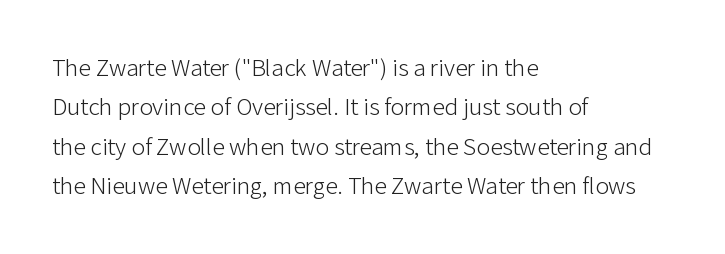
{"italic": "no", "bold": "no", "underline": "no", "align": "left", "line_spacing": "normal", "line_spacing_ratio": 1.58, "letter_spacing": "normal", "letter_spacing_em": 0.0, "glyph_px": 25}
